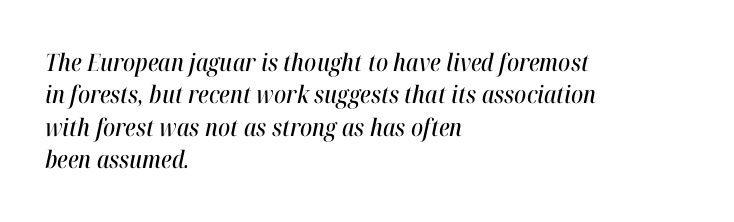
The image shows 24 px text type, italic (leaning right); set left-aligned, normal line spacing (1.35x), normal letter spacing, not underlined.
